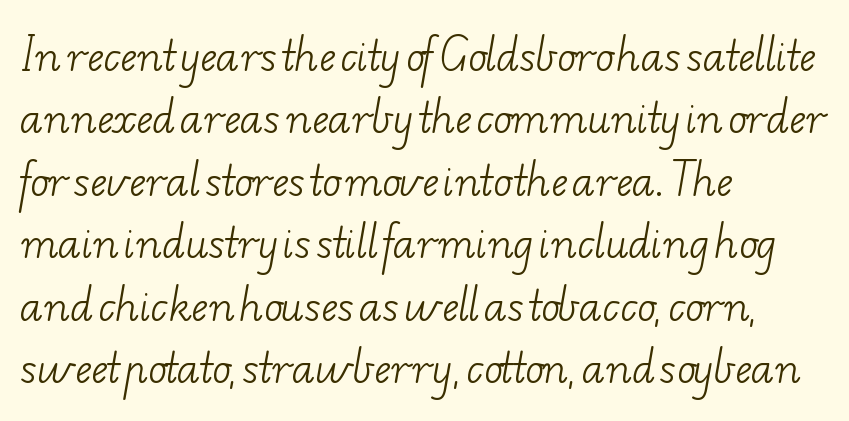
The image shows 39 px light, wide serif type; set left-aligned, normal line spacing (1.6x), normal letter spacing, not underlined; low stroke contrast and a small x-height.
